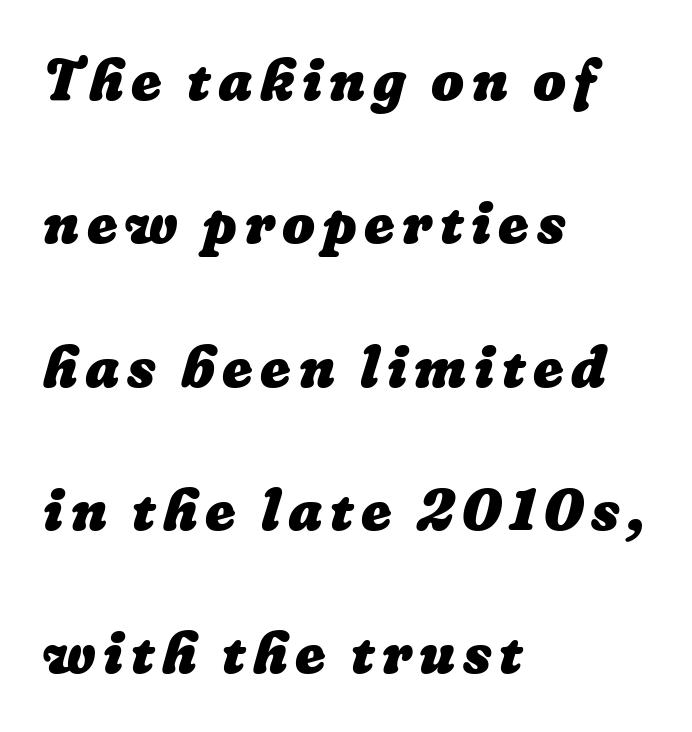
The foot of each line stays bare and open. Is there much room between lines? Yes — plenty of vertical air separates them. Caption: bold face, heavy strokes. The rendering uses natural spacing where letterforms have individual widths. The lines in this sample share a left origin and differ only in where they stop.
